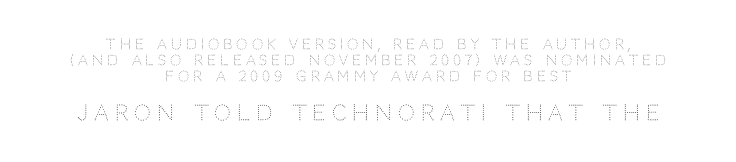
The image shows 21 px text type, upright; set centered, tight line spacing (1.15x), unusually wide letter spacing (+0.29 em), not underlined; the second (bottom) block is 1.5x larger.
